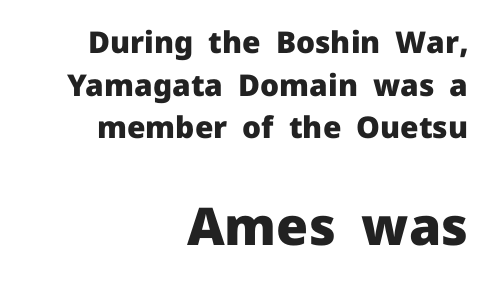
{"serif": "no", "italic": "no", "bold": "yes", "weight": "heavy", "width": "normal", "stroke_contrast": "low", "x_height": "medium", "monospaced": "no", "underline": "no", "align": "right", "line_spacing": "normal", "line_spacing_ratio": 1.42, "letter_spacing": "normal", "letter_spacing_em": 0.0, "larger_block": "second", "size_ratio": 1.73, "glyph_px": 52}
